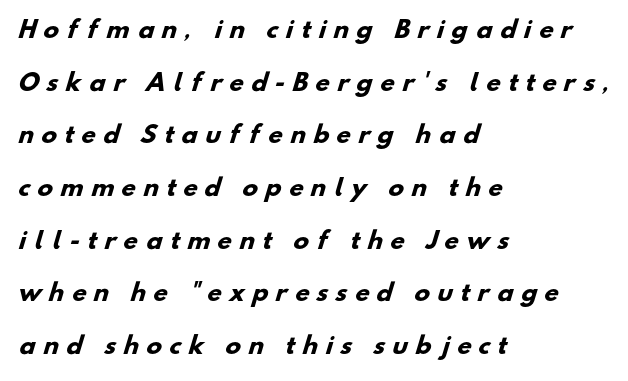
This sample is left-justified, so line endings fall wherever the words run out. Does the leading feel generous? Absolutely, it's lavish. The face used here is rendered with a markedly widened letterfit. The strip under each line holds only bare page. The font is running at its bold setting.
